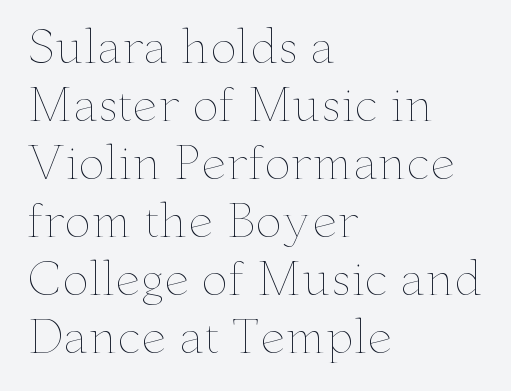
The image shows 45 px thin, wide type, upright; set left-aligned, normal line spacing (1.29x), normal letter spacing, not underlined; low stroke contrast and a small x-height.
